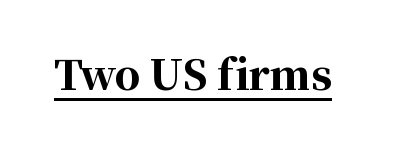
{"serif": "yes", "italic": "no", "bold": "yes", "weight": "bold", "width": "normal", "stroke_contrast": "high", "x_height": "medium", "monospaced": "no", "underline": "yes", "letter_spacing": "normal", "letter_spacing_em": 0.0, "glyph_px": 40}
